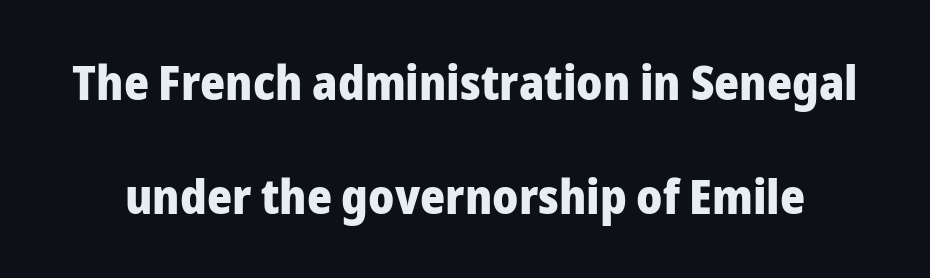
Notice how the stems are strictly vertical — no italics here. A full-strength bold gives these letters their thick strokes. Words float on clear page, feet unadorned. Reading down the column, the eye jumps a long way to each next line. Each letter keeps its own natural width here, so spacing adapts to shape. A sans-serif font was chosen for this passage.
